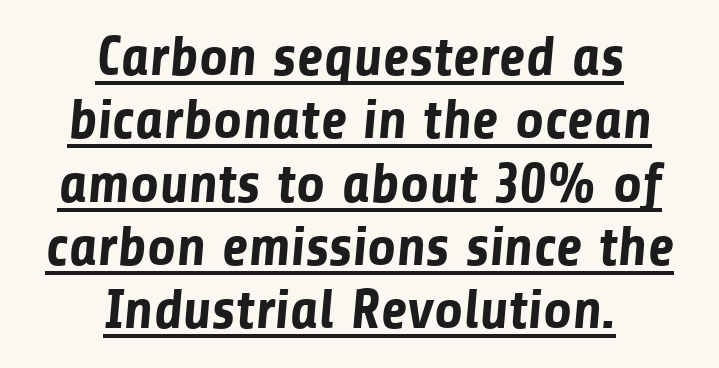
These lines are rendered in a variable-pitch font. Emphasis is given by a line drawn under the lettering. Teacher's note: observe the equal gaps on both sides — that is centered alignment. The font family rendered here belongs to the sans-serif group.
